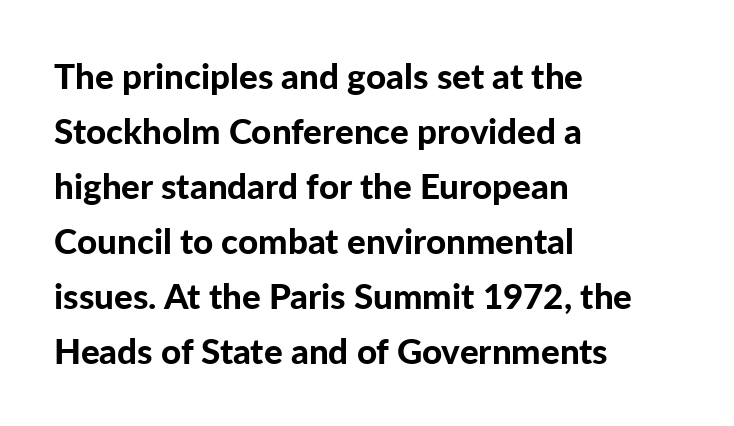
Q: Is the text bold? A: Yes.
Q: Is the text italic (slanted)? A: No, it is upright.
Q: Is the typeface a serif or a sans-serif typeface? A: Sans-serif.
Q: Is the text underlined? A: No.
Q: How is the paragraph aligned? A: Left-aligned.
Q: Is the spacing between letters normal or unusually wide? A: Normal.
Q: Is the spacing between lines tight, normal or loose? A: Normal.
Q: Width (condensed, normal, or wide)? A: Normal.
Q: Stroke contrast? A: Low.
Q: x-height? A: Medium.
Q: Monospaced? A: No.
